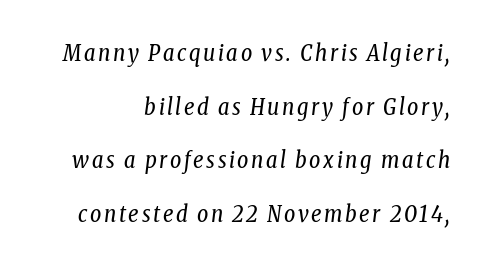
{"italic": "yes", "lean": "right", "slant_degrees": 8, "bold": "no", "underline": "no", "line_spacing": "loose", "line_spacing_ratio": 2.44, "glyph_px": 22}
